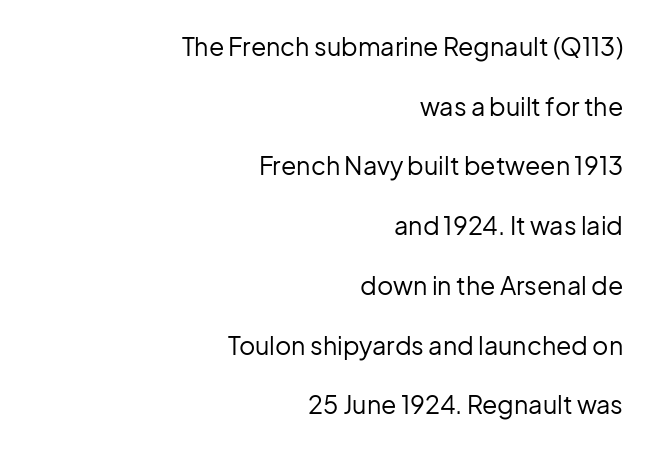
The image shows 25 px text type, upright; set right-aligned, loose line spacing (2.39x), normal letter spacing, not underlined.
